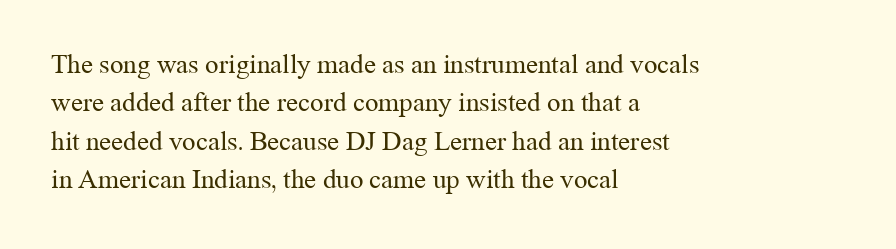
{"italic": "no", "bold": "no", "underline": "no", "align": "left", "line_spacing": "normal", "line_spacing_ratio": 1.42, "letter_spacing": "normal", "letter_spacing_em": 0.0, "glyph_px": 27}
